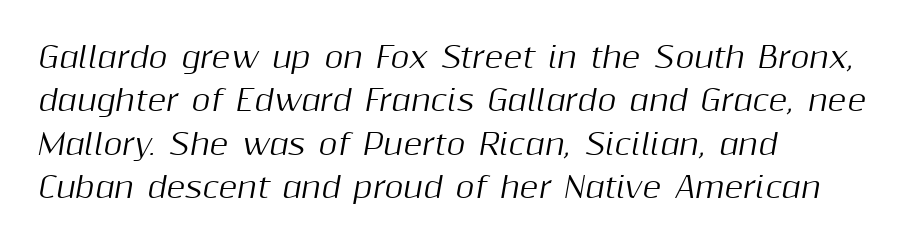
Here the designer chose a conventional face with non-uniform glyph widths. This sample uses an oblique cut, with every glyph tilted off the vertical. The passage is arranged the way most books set body copy — flush left. Rows of type keep a routine distance in the vertical direction.
